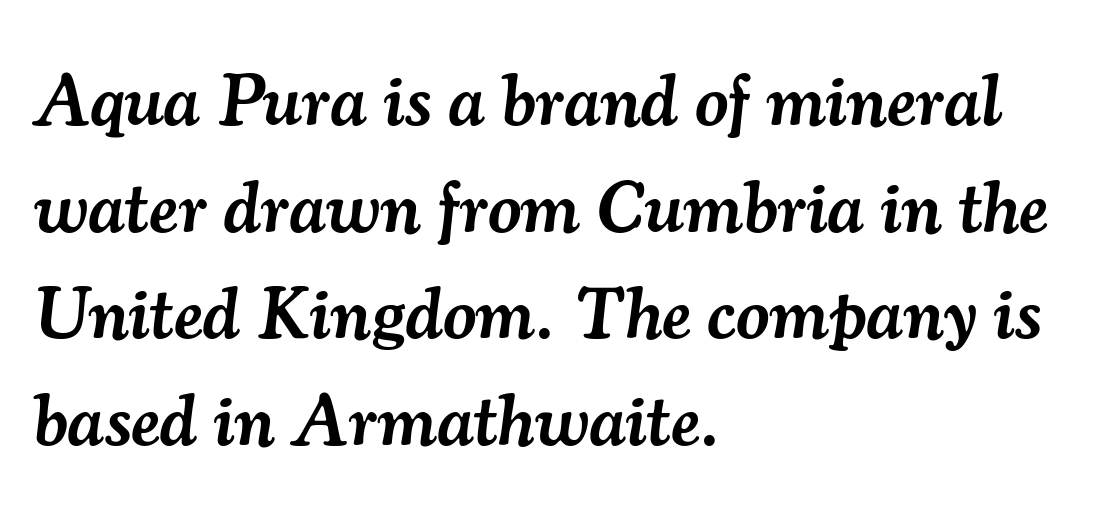
{"serif": "yes", "italic": "yes", "lean": "right", "slant_degrees": 7, "bold": "semi", "weight": "semibold", "width": "normal", "stroke_contrast": "medium", "x_height": "small", "monospaced": "no", "underline": "no", "align": "left", "line_spacing": "normal", "line_spacing_ratio": 1.46, "letter_spacing": "normal", "letter_spacing_em": 0.0, "glyph_px": 73}
